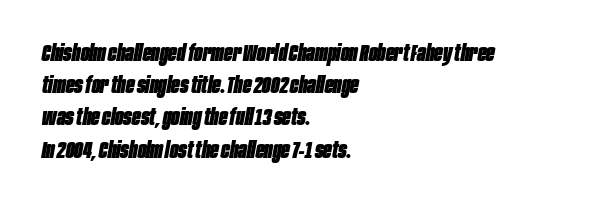
Q: Is the text bold? A: Yes.
Q: Is the text italic (slanted)? A: Yes, it leans right by about 10 degrees.
Q: Is the text underlined? A: No.
Q: How is the paragraph aligned? A: Left-aligned.
Q: Is the spacing between letters normal or unusually wide? A: Normal.
Q: Is the spacing between lines tight, normal or loose? A: Normal.
